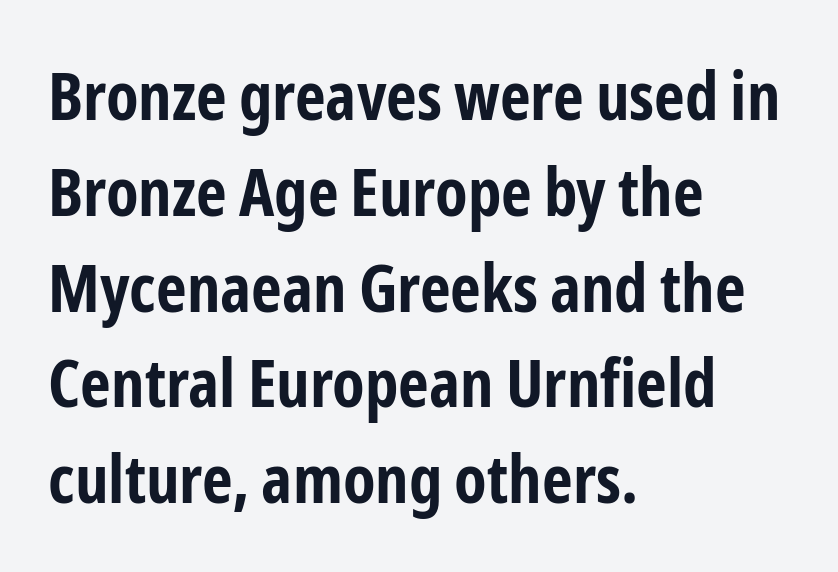
Q: Is the text bold? A: Yes.
Q: Is the text italic (slanted)? A: No, it is upright.
Q: Is the typeface a serif or a sans-serif typeface? A: Sans-serif.
Q: Is the text underlined? A: No.
Q: How is the paragraph aligned? A: Left-aligned.
Q: Is the spacing between letters normal or unusually wide? A: Normal.
Q: Is the spacing between lines tight, normal or loose? A: Normal.
Q: Width (condensed, normal, or wide)? A: Condensed.
Q: Stroke contrast? A: Low.
Q: x-height? A: Medium.
Q: Monospaced? A: No.
